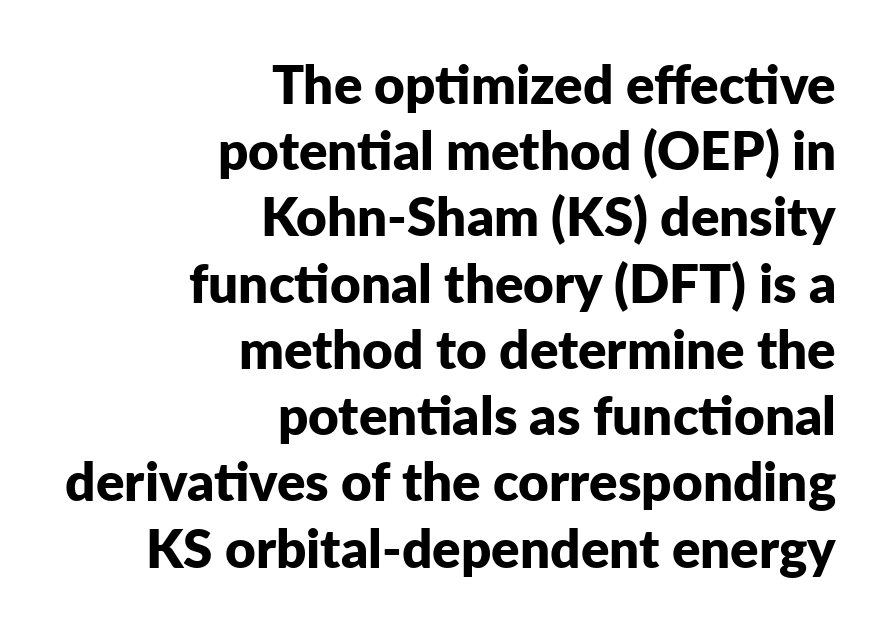
The image shows 53 px bold sans-serif type, upright; set right-aligned, normal line spacing (1.25x), normal letter spacing, not underlined; low stroke contrast and a medium x-height.
